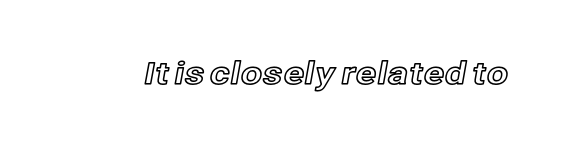
Is this a fixed-width face? No — the glyphs have proportional, varying widths. Look at the tracking — it's just the regular setting, nothing added. Quick note: underline off.
